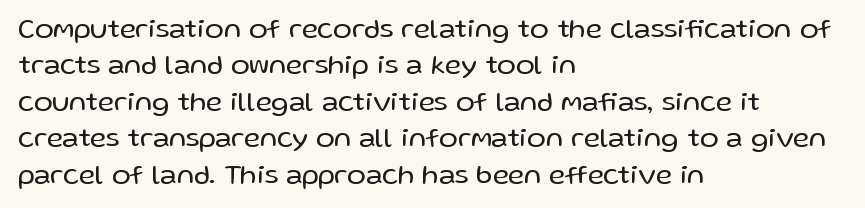
Q: Is the text bold? A: No.
Q: Is the text italic (slanted)? A: No, it is upright.
Q: Is the typeface a serif or a sans-serif typeface? A: Sans-serif.
Q: Is the text underlined? A: No.
Q: How is the paragraph aligned? A: Left-aligned.
Q: Is the spacing between letters normal or unusually wide? A: Normal.
Q: Is the spacing between lines tight, normal or loose? A: Normal.
Q: Width (condensed, normal, or wide)? A: Normal.
Q: Stroke contrast? A: Low.
Q: x-height? A: Medium.
Q: Monospaced? A: No.
